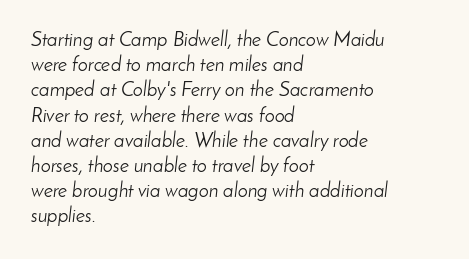
The image shows 20 px text type, italic (leaning right); set left-aligned, normal line spacing (1.26x), normal letter spacing, not underlined.
